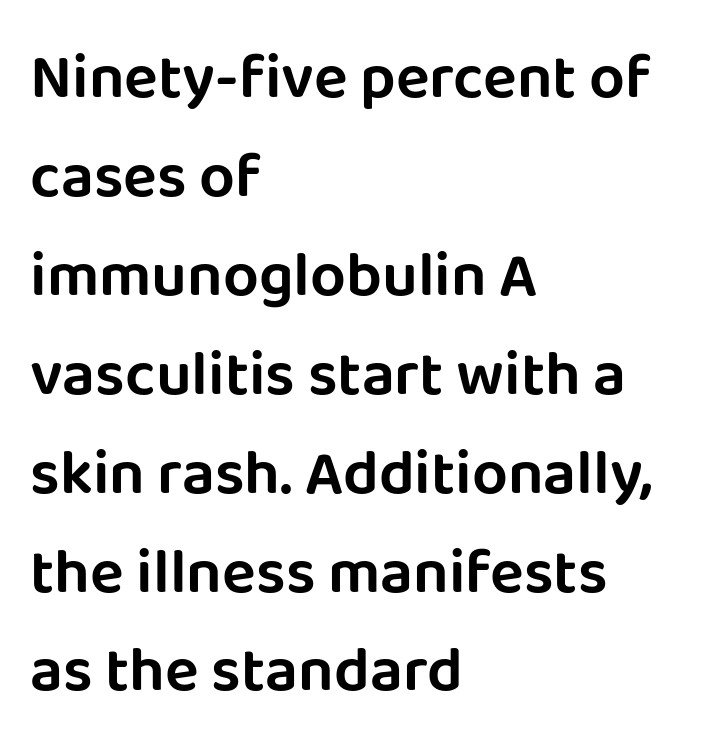
{"serif": "no", "italic": "no", "width": "normal", "stroke_contrast": "low", "x_height": "large", "monospaced": "no", "underline": "no", "align": "left", "line_spacing": "normal", "line_spacing_ratio": 1.57, "letter_spacing": "normal", "letter_spacing_em": 0.0, "glyph_px": 63}
